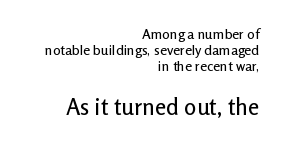
The image shows 23 px text type, upright; set right-aligned, tight line spacing (1.15x), normal letter spacing, not underlined; the second (bottom) block is 1.64x larger.
